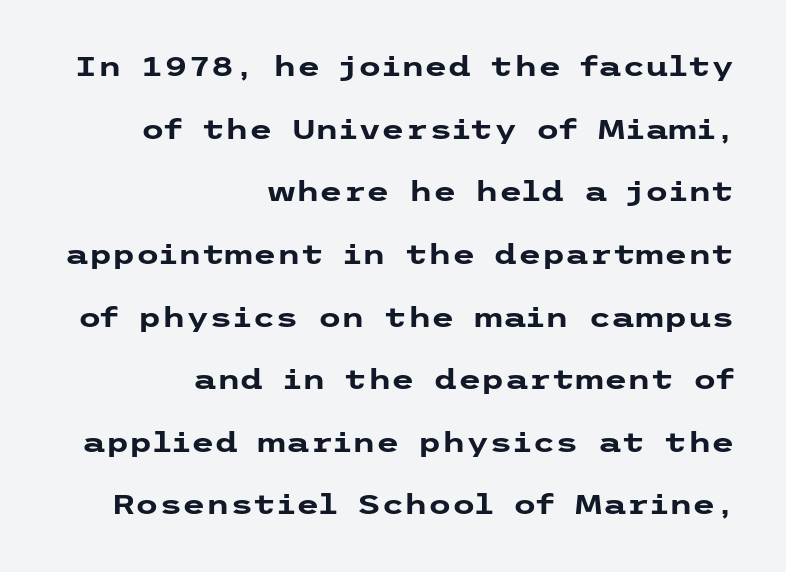
Q: Is the text bold? A: Yes.
Q: Is the text italic (slanted)? A: No, it is upright.
Q: Is the text underlined? A: No.
Q: How is the paragraph aligned? A: Right-aligned.
Q: Is the spacing between letters normal or unusually wide? A: Normal.
Q: Is the spacing between lines tight, normal or loose? A: Loose.
